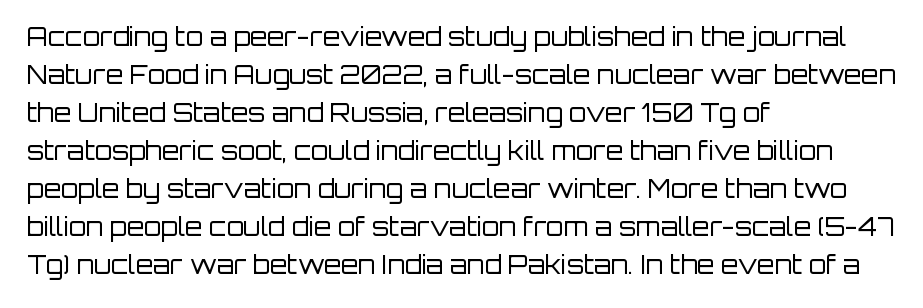
The image shows 25 px text type, upright; set left-aligned, normal line spacing (1.52x), normal letter spacing, not underlined.
